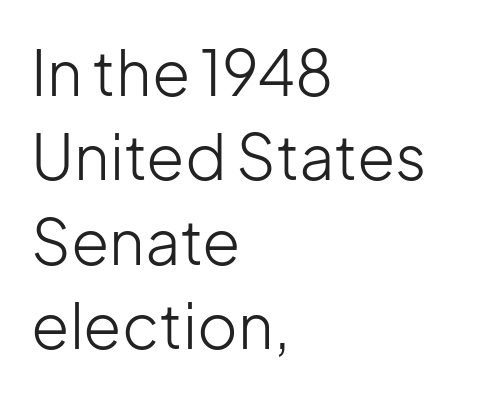
{"serif": "no", "italic": "no", "bold": "no", "weight": "light", "width": "normal", "stroke_contrast": "low", "x_height": "medium", "monospaced": "no", "underline": "no", "align": "left", "line_spacing": "normal", "line_spacing_ratio": 1.36, "letter_spacing": "normal", "letter_spacing_em": 0.0, "glyph_px": 62}
